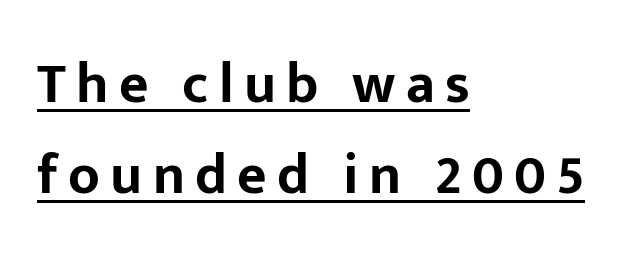
{"serif": "no", "italic": "no", "bold": "yes", "weight": "bold", "width": "normal", "stroke_contrast": "low", "x_height": "medium", "monospaced": "no", "underline": "yes", "align": "left", "line_spacing": "normal", "line_spacing_ratio": 1.59, "glyph_px": 57}
